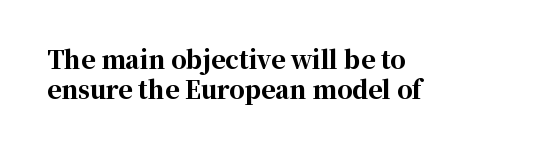
The characters look thick and weighty, a clear bold. Rows of type keep a routine distance in the vertical direction. Each word holds together tightly as a unit, with standard inter-letter gaps. Does the copy run flush right? No — it runs flush left. Beneath every word, the page is bare.
